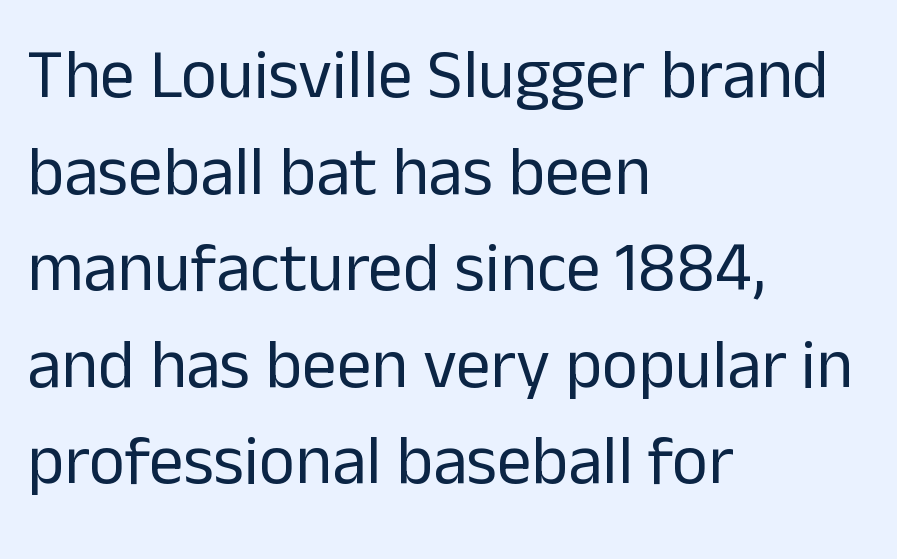
{"serif": "no", "italic": "no", "bold": "no", "weight": "regular", "width": "normal", "stroke_contrast": "low", "x_height": "medium", "monospaced": "no", "underline": "no", "align": "left", "line_spacing": "normal", "line_spacing_ratio": 1.4, "letter_spacing": "normal", "letter_spacing_em": 0.0, "glyph_px": 69}
